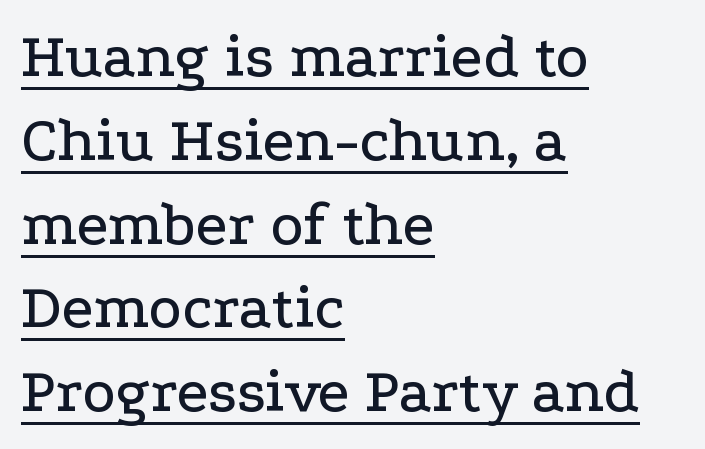
{"serif": "yes", "italic": "no", "width": "wide", "stroke_contrast": "low", "x_height": "medium", "monospaced": "no", "underline": "yes", "align": "left", "line_spacing": "normal", "line_spacing_ratio": 1.33, "letter_spacing": "normal", "letter_spacing_em": 0.0, "glyph_px": 63}
